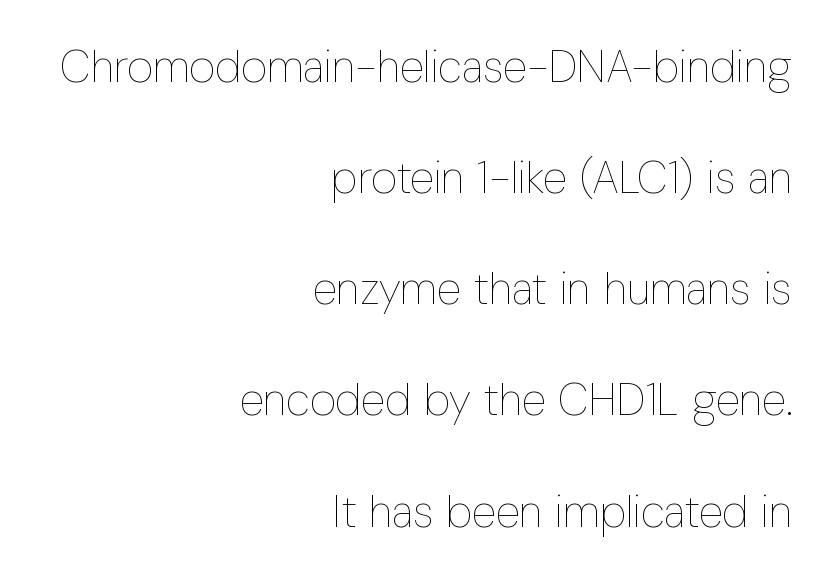
Q: Is the text bold? A: No.
Q: Is the text italic (slanted)? A: No, it is upright.
Q: Is the text underlined? A: No.
Q: How is the paragraph aligned? A: Right-aligned.
Q: Is the spacing between letters normal or unusually wide? A: Normal.
Q: Is the spacing between lines tight, normal or loose? A: Loose.
Q: Width (condensed, normal, or wide)? A: Condensed.
Q: Stroke contrast? A: Low.
Q: x-height? A: Medium.
Q: Monospaced? A: No.
